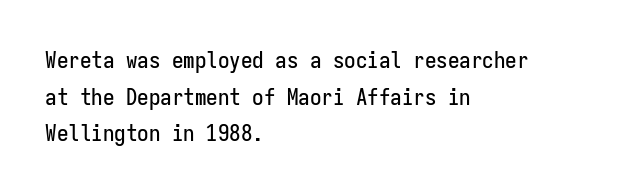
The image shows 23 px text type, upright; set left-aligned, normal line spacing (1.59x), normal letter spacing, not underlined.
